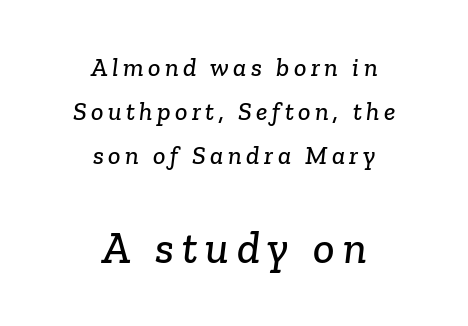
The image shows 45 px serif type; set centered, normal line spacing (1.7x), not underlined; the second (bottom) block is 1.73x larger; low stroke contrast and a medium x-height.
